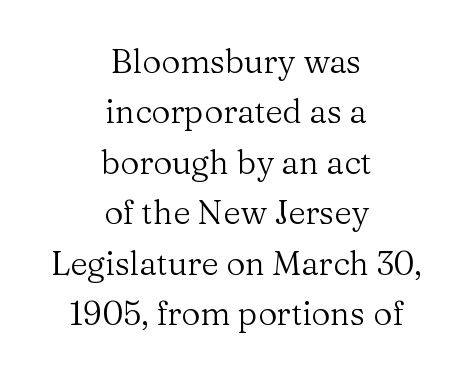
The image shows 33 px regular-weight serif type, upright; set centered, normal line spacing (1.53x), normal letter spacing, not underlined; medium stroke contrast and a medium x-height.
